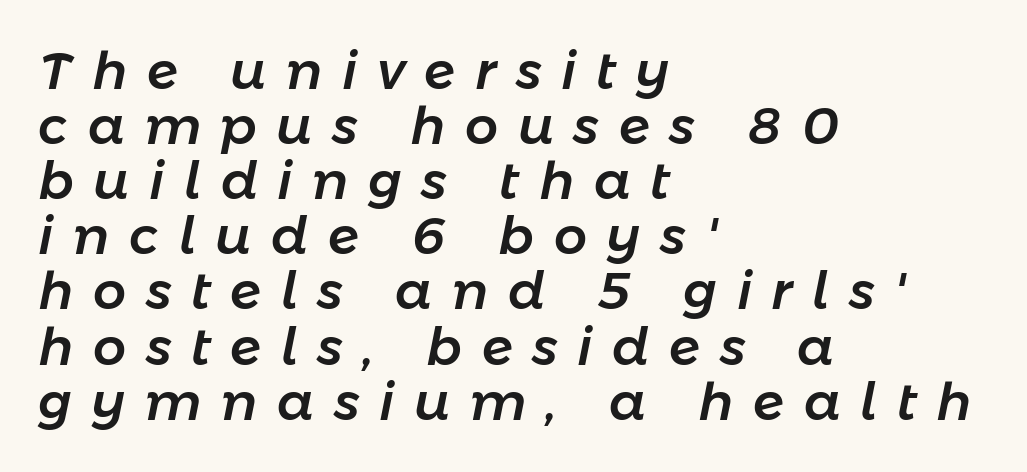
The image shows 52 px text type, italic (leaning right); set left-aligned, tight line spacing (1.06x), unusually wide letter spacing (+0.38 em), not underlined; low stroke contrast and a medium x-height.
